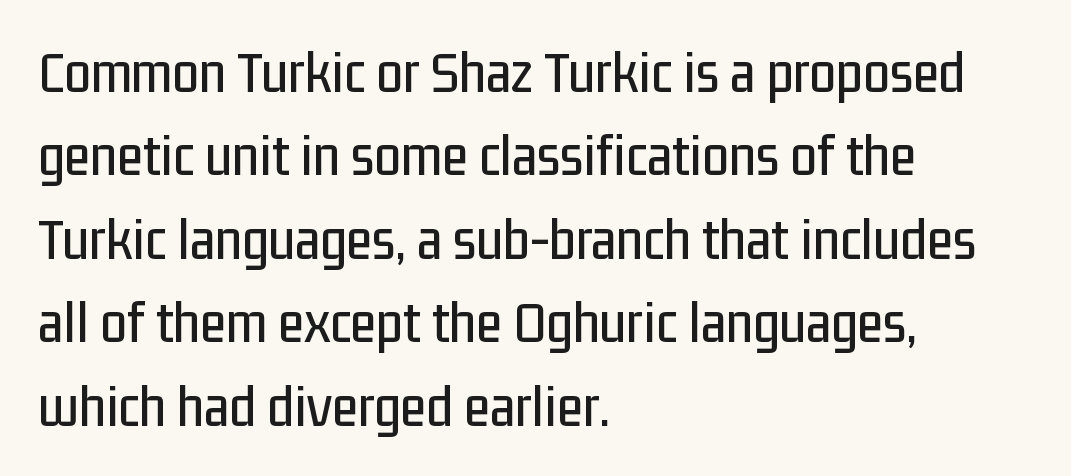
If you drew a ruler down the left edge, every line would touch it. The type sits square on the baseline with zero lean. Here the glyphs are tracked normally, forming tight word shapes. Proportional: the letters do not fall into vertical columns. Only glyphs here, with clear space below each row.
